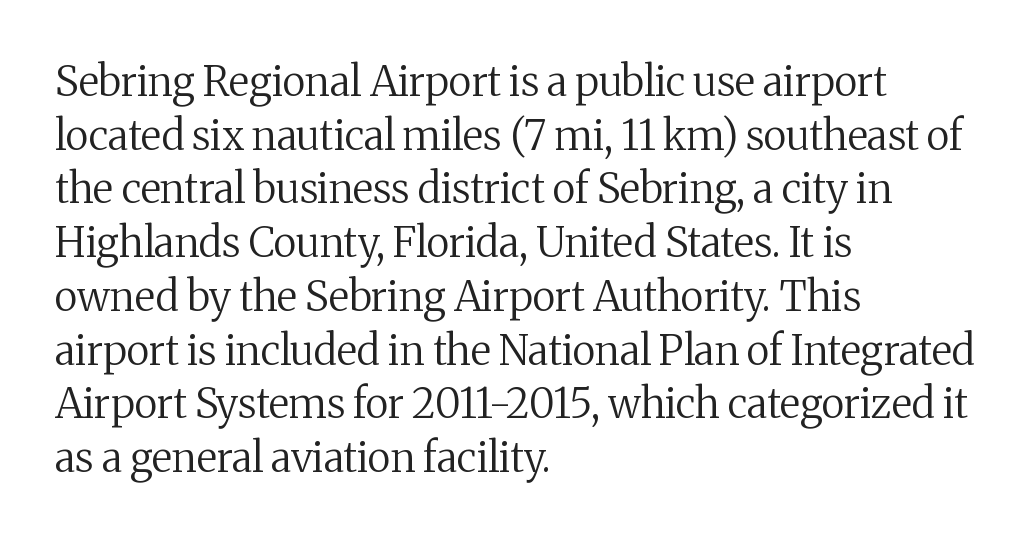
{"serif": "yes", "italic": "no", "bold": "no", "weight": "regular", "width": "normal", "stroke_contrast": "medium", "x_height": "medium", "monospaced": "no", "underline": "no", "align": "left", "line_spacing": "normal", "line_spacing_ratio": 1.31, "letter_spacing": "normal", "letter_spacing_em": 0.0, "glyph_px": 41}
